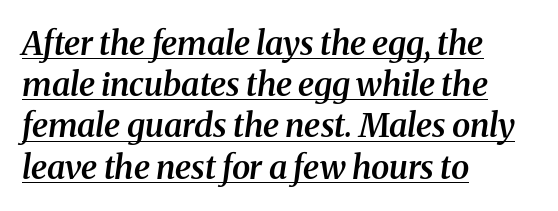
{"serif": "yes", "italic": "yes", "lean": "right", "slant_degrees": 8, "bold": "semi", "weight": "semibold", "width": "normal", "stroke_contrast": "medium", "x_height": "medium", "monospaced": "no", "underline": "yes", "align": "left", "line_spacing": "normal", "line_spacing_ratio": 1.25, "letter_spacing": "normal", "letter_spacing_em": 0.0, "glyph_px": 33}
